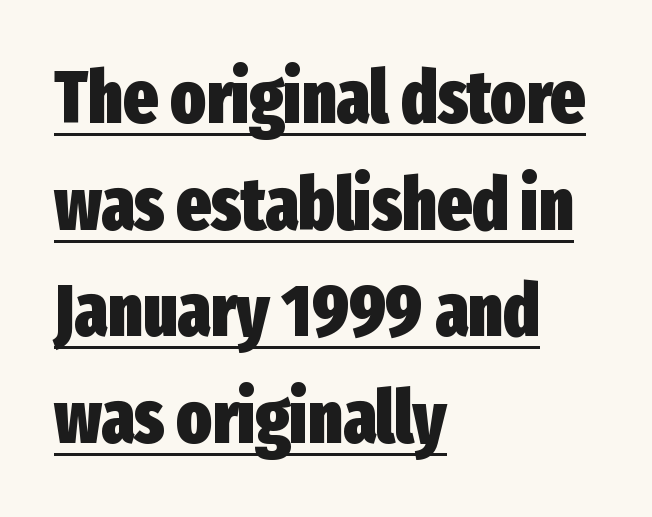
Q: Is the text bold? A: Yes.
Q: Is the text italic (slanted)? A: No, it is upright.
Q: Is the typeface a serif or a sans-serif typeface? A: Sans-serif.
Q: Is the text underlined? A: Yes.
Q: How is the paragraph aligned? A: Left-aligned.
Q: Is the spacing between letters normal or unusually wide? A: Normal.
Q: Is the spacing between lines tight, normal or loose? A: Normal.
Q: Width (condensed, normal, or wide)? A: Condensed.
Q: Stroke contrast? A: Low.
Q: x-height? A: Medium.
Q: Monospaced? A: No.
